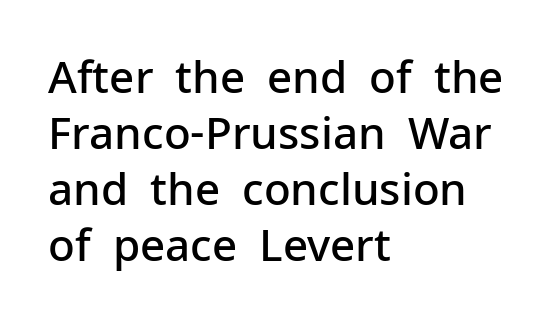
Q: Is the text bold? A: Semi-bold.
Q: Is the text italic (slanted)? A: No, it is upright.
Q: Is the typeface a serif or a sans-serif typeface? A: Sans-serif.
Q: Is the text underlined? A: No.
Q: How is the paragraph aligned? A: Left-aligned.
Q: Is the spacing between letters normal or unusually wide? A: Normal.
Q: Is the spacing between lines tight, normal or loose? A: Normal.
Q: Width (condensed, normal, or wide)? A: Normal.
Q: Stroke contrast? A: Low.
Q: x-height? A: Medium.
Q: Monospaced? A: No.
